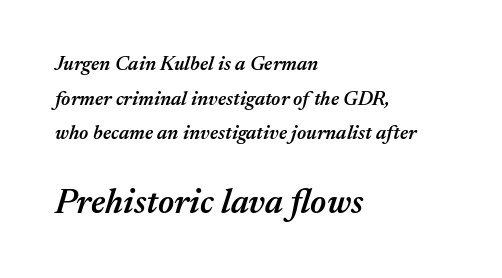
Q: Is the text bold? A: Semi-bold.
Q: Is the text italic (slanted)? A: Yes, it leans right by about 17 degrees.
Q: Is the text underlined? A: No.
Q: How is the paragraph aligned? A: Left-aligned.
Q: Is the spacing between letters normal or unusually wide? A: Normal.
Q: Which block of text is set in a larger size, the first (top) or the second (bottom)? A: The second (bottom) one.
Q: Width (condensed, normal, or wide)? A: Normal.
Q: Stroke contrast? A: Medium.
Q: x-height? A: Medium.
Q: Monospaced? A: No.
